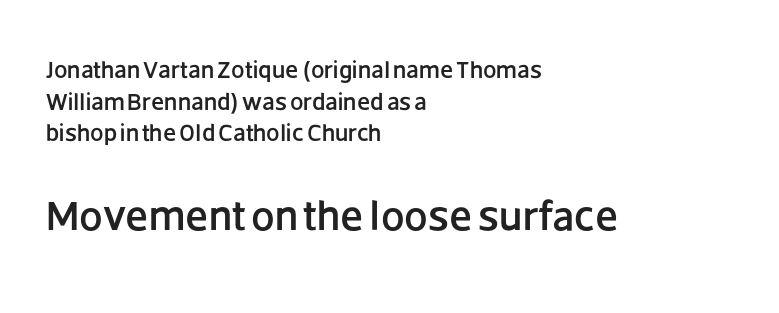
{"serif": "no", "italic": "no", "width": "normal", "stroke_contrast": "low", "x_height": "large", "monospaced": "no", "underline": "no", "align": "left", "line_spacing": "normal", "line_spacing_ratio": 1.32, "letter_spacing": "normal", "letter_spacing_em": 0.0, "larger_block": "second", "size_ratio": 1.75, "glyph_px": 42}
